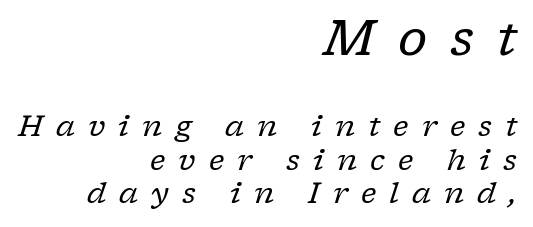
Q: Is the text bold? A: No.
Q: Is the text italic (slanted)? A: Yes, it leans right by about 17 degrees.
Q: Is the typeface a serif or a sans-serif typeface? A: Serif.
Q: Is the text underlined? A: No.
Q: How is the paragraph aligned? A: Right-aligned.
Q: Is the spacing between letters normal or unusually wide? A: Unusually wide.
Q: Is the spacing between lines tight, normal or loose? A: Tight.
Q: Which block of text is set in a larger size, the first (top) or the second (bottom)? A: The first (top) one.
Q: Width (condensed, normal, or wide)? A: Normal.
Q: Stroke contrast? A: Low.
Q: x-height? A: Medium.
Q: Monospaced? A: No.
